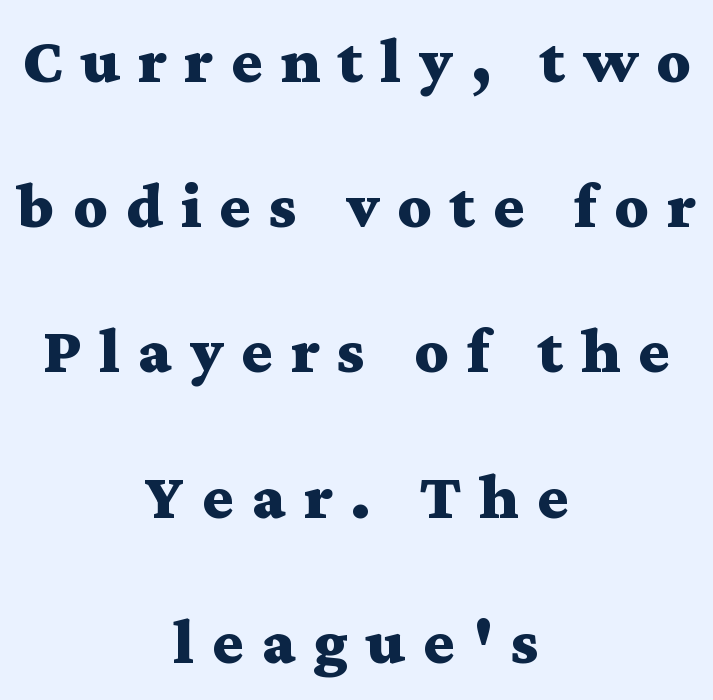
Q: Is the text bold? A: Yes.
Q: Is the text italic (slanted)? A: No, it is upright.
Q: Is the typeface a serif or a sans-serif typeface? A: Serif.
Q: Is the text underlined? A: No.
Q: How is the paragraph aligned? A: Centered.
Q: Is the spacing between letters normal or unusually wide? A: Unusually wide.
Q: Is the spacing between lines tight, normal or loose? A: Loose.
Q: Width (condensed, normal, or wide)? A: Wide.
Q: Stroke contrast? A: Medium.
Q: x-height? A: Medium.
Q: Monospaced? A: No.
